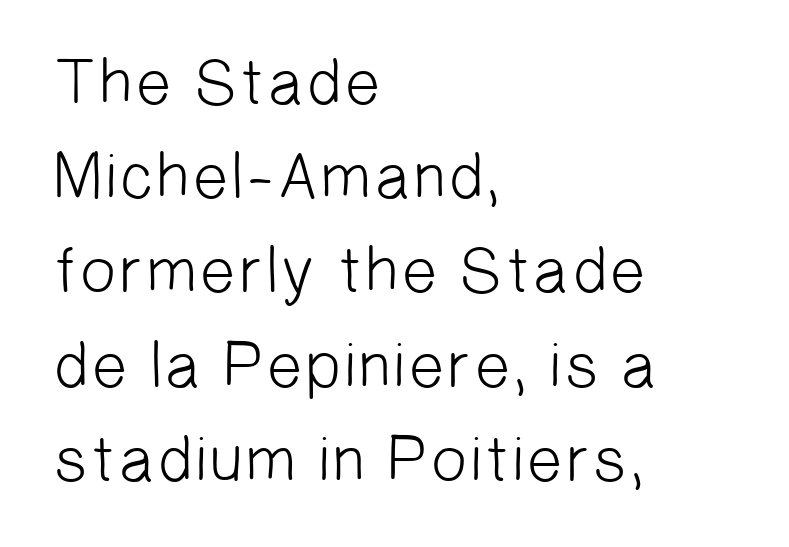
Q: Is the text bold? A: No.
Q: Is the typeface a serif or a sans-serif typeface? A: Sans-serif.
Q: Is the text underlined? A: No.
Q: How is the paragraph aligned? A: Left-aligned.
Q: Is the spacing between letters normal or unusually wide? A: Normal.
Q: Is the spacing between lines tight, normal or loose? A: Normal.
Q: Width (condensed, normal, or wide)? A: Normal.
Q: Stroke contrast? A: Low.
Q: x-height? A: Medium.
Q: Monospaced? A: No.
